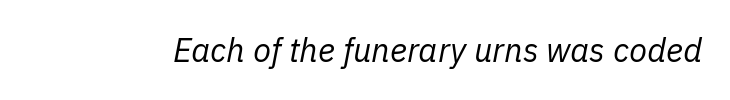
{"italic": "yes", "lean": "right", "slant_degrees": 11, "bold": "no", "weight": "regular", "width": "normal", "stroke_contrast": "low", "x_height": "medium", "monospaced": "no", "underline": "no", "letter_spacing": "normal", "letter_spacing_em": 0.0, "glyph_px": 33}
